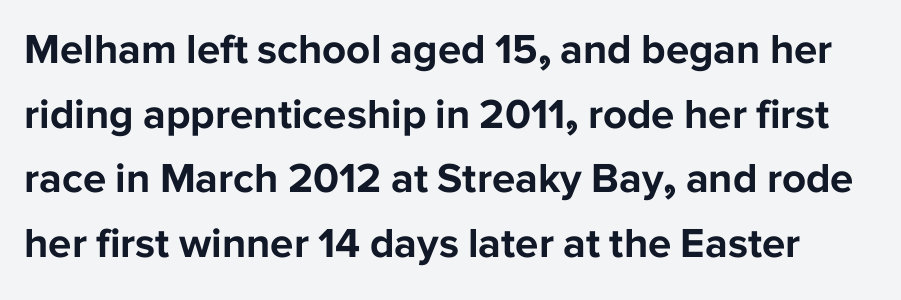
Q: Is the text bold? A: Yes.
Q: Is the text italic (slanted)? A: No, it is upright.
Q: Is the typeface a serif or a sans-serif typeface? A: Sans-serif.
Q: Is the text underlined? A: No.
Q: Is the spacing between letters normal or unusually wide? A: Normal.
Q: Is the spacing between lines tight, normal or loose? A: Normal.
Q: Width (condensed, normal, or wide)? A: Normal.
Q: Stroke contrast? A: Low.
Q: x-height? A: Medium.
Q: Monospaced? A: No.
